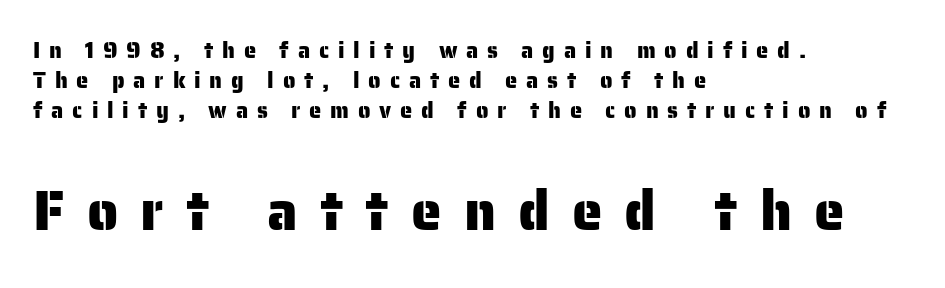
Q: Is the text italic (slanted)? A: No, it is upright.
Q: Is the typeface a serif or a sans-serif typeface? A: Sans-serif.
Q: Is the text underlined? A: No.
Q: How is the paragraph aligned? A: Left-aligned.
Q: Is the spacing between letters normal or unusually wide? A: Unusually wide.
Q: Is the spacing between lines tight, normal or loose? A: Normal.
Q: Which block of text is set in a larger size, the first (top) or the second (bottom)? A: The second (bottom) one.
Q: Width (condensed, normal, or wide)? A: Normal.
Q: Stroke contrast? A: Low.
Q: x-height? A: Medium.
Q: Monospaced? A: No.
